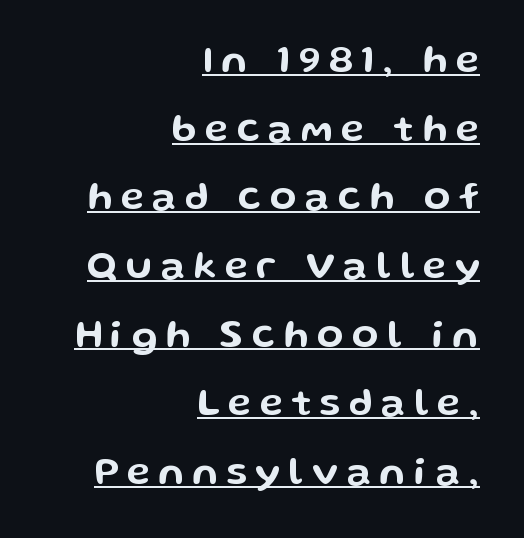
The image shows 39 px wide sans-serif type, upright; set right-aligned, line spacing 1.76x, unusually wide letter spacing (+0.22 em), underlined; low stroke contrast and a medium x-height.
